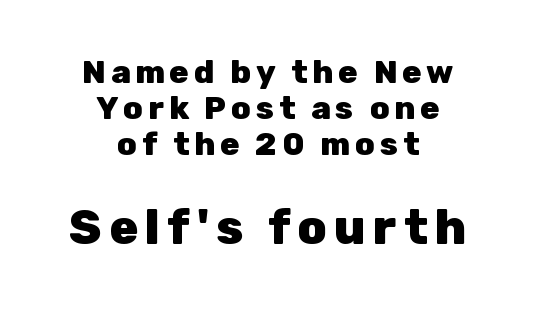
{"serif": "no", "italic": "no", "bold": "yes", "weight": "heavy", "width": "normal", "stroke_contrast": "low", "x_height": "medium", "monospaced": "no", "underline": "no", "align": "center", "line_spacing": "tight", "line_spacing_ratio": 1.12, "larger_block": "second", "size_ratio": 1.5, "glyph_px": 48}
